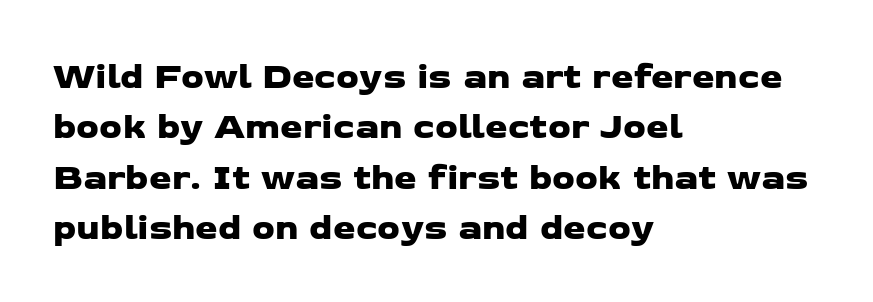
Q: Is the typeface a serif or a sans-serif typeface? A: Sans-serif.
Q: Is the text underlined? A: No.
Q: How is the paragraph aligned? A: Left-aligned.
Q: Is the spacing between letters normal or unusually wide? A: Normal.
Q: Is the spacing between lines tight, normal or loose? A: Normal.
Q: Width (condensed, normal, or wide)? A: Wide.
Q: Stroke contrast? A: Low.
Q: x-height? A: Medium.
Q: Monospaced? A: No.
